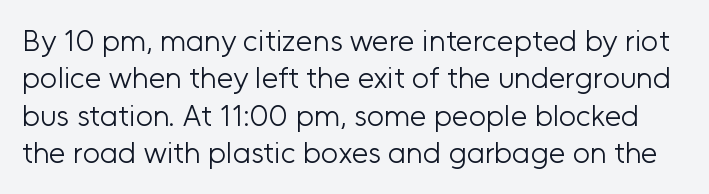
The image shows 30 px light sans-serif type, upright; set normal line spacing (1.25x), normal letter spacing, not underlined; low stroke contrast and a medium x-height.
